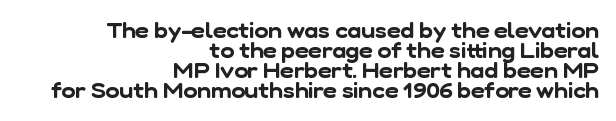
{"underline": "no", "align": "right", "line_spacing": "tight", "line_spacing_ratio": 0.96, "letter_spacing": "normal", "letter_spacing_em": 0.0, "glyph_px": 21}
